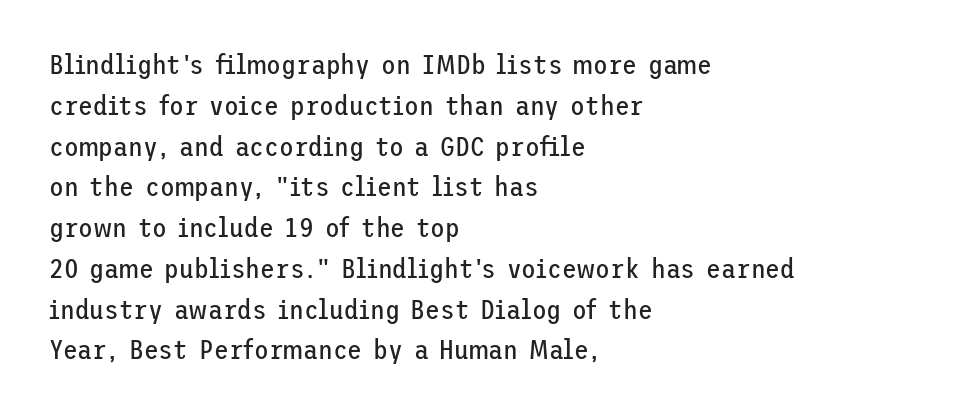
The image shows 27 px text type, upright; set left-aligned, normal line spacing (1.51x), normal letter spacing, not underlined.
